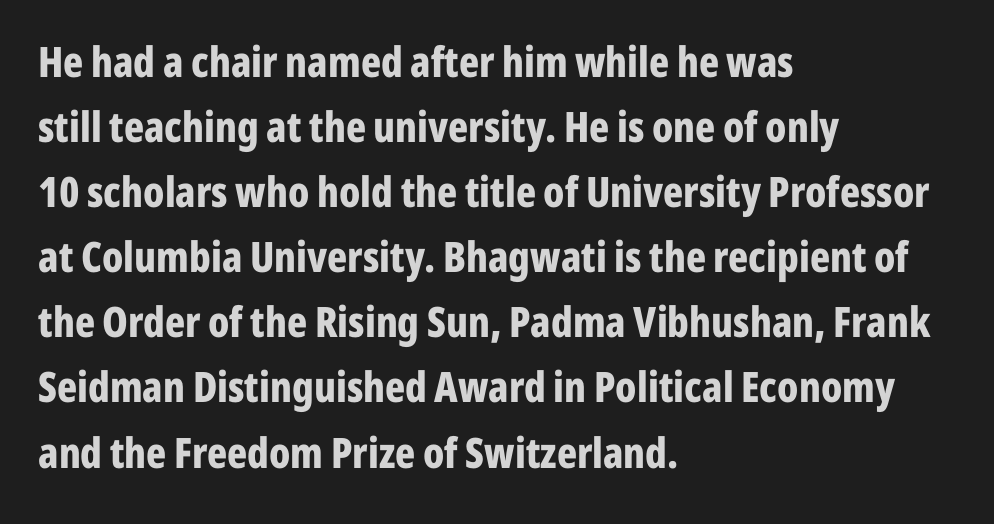
The foot of each line stays bare and open. Characters follow at the spacing the type designer built in. Type style note: lacks serifs. Here the designer chose a conventional face with non-uniform glyph widths.
